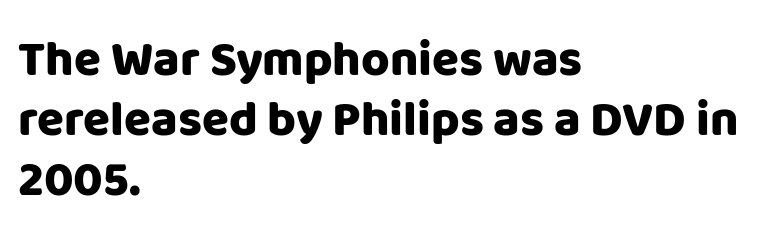
The image shows 49 px sans-serif type, upright; set left-aligned, line spacing 1.22x, normal letter spacing, not underlined; low stroke contrast and a large x-height.
